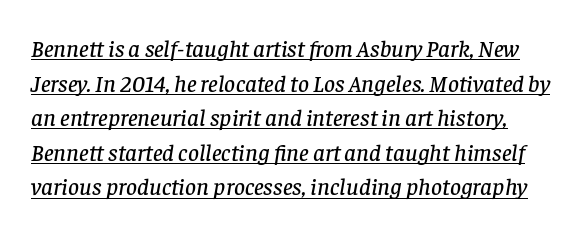
These characters rest on top of a visible drawn line. The typography opts for an oblique posture over an upright one. If you measured baseline to baseline, you'd find a middling distance. Observe the ordinary spacing: letters are neighbours, not strangers.
